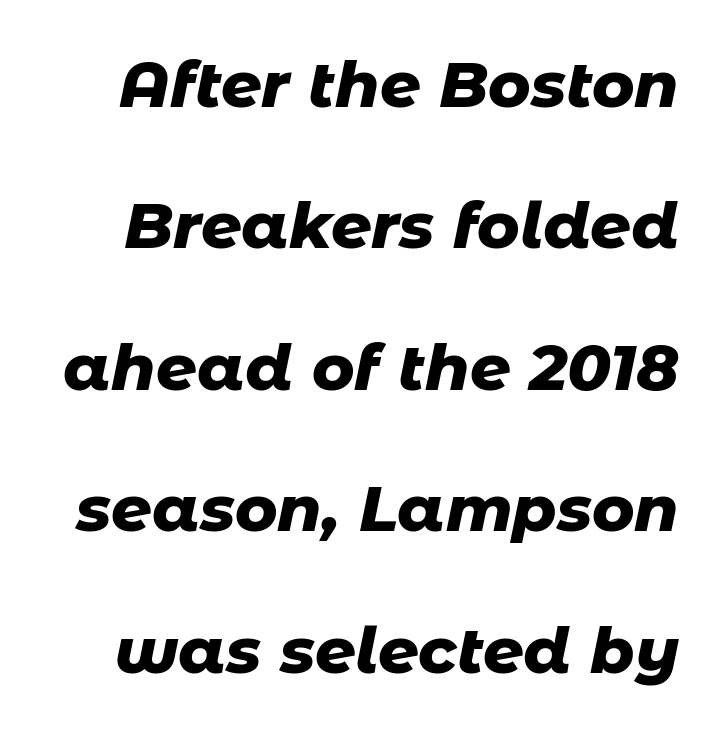
Q: Is the text bold? A: Yes.
Q: Is the text italic (slanted)? A: Yes, it leans right by about 11 degrees.
Q: Is the text underlined? A: No.
Q: Is the spacing between letters normal or unusually wide? A: Normal.
Q: Is the spacing between lines tight, normal or loose? A: Loose.
Q: Width (condensed, normal, or wide)? A: Normal.
Q: Stroke contrast? A: Low.
Q: x-height? A: Medium.
Q: Monospaced? A: No.
